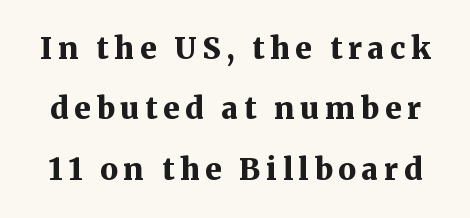
{"serif": "yes", "italic": "no", "bold": "yes", "weight": "bold", "width": "normal", "stroke_contrast": "medium", "x_height": "medium", "monospaced": "no", "underline": "no", "line_spacing": "loose", "line_spacing_ratio": 2.01, "glyph_px": 30}
